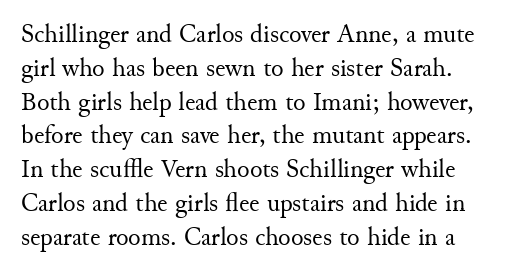
The line texture is even and compact thanks to regular tracking. Italic: no, the glyphs are upright roman. The foot of each line stays bare and open. The letters look calm and open, with moderate or lighter stems. The block of text has a typical density, with ordinary space between rows.
